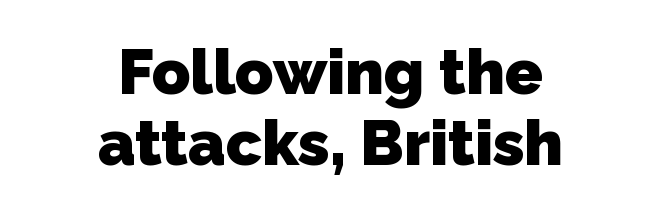
The strip under each line holds only bare page. What's the leading like? Squeezed, with rows nearly overlapping. Think of a printed novel: that variable character pitch is what you see here. Horizontal alignment here is central, giving a formal, balanced look. Letterform terminals end flat and unadorned throughout the passage. Heft: maximum for text — a bold.
